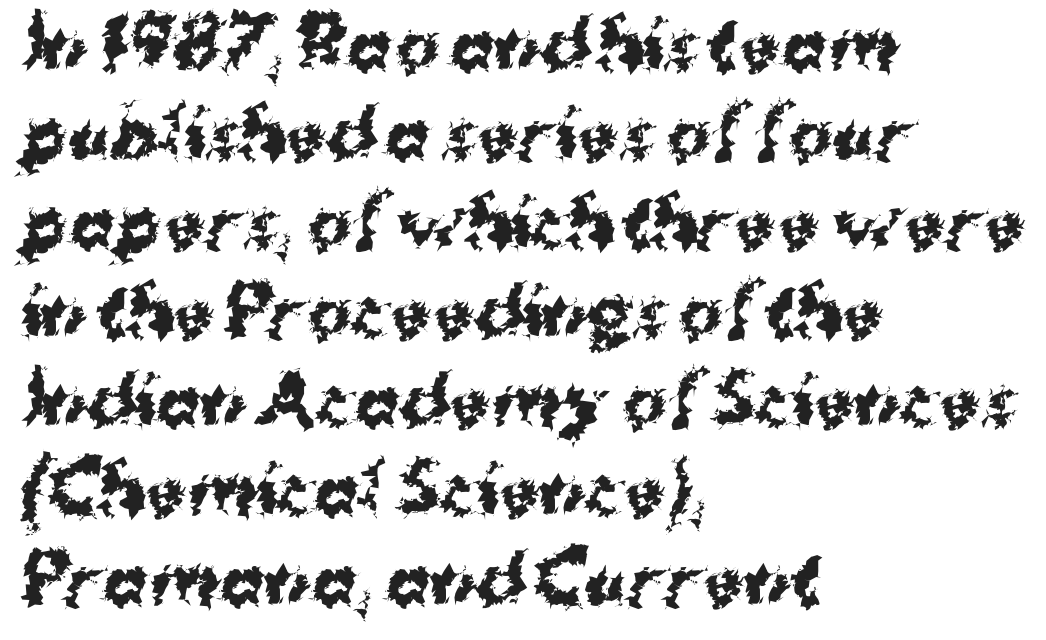
The image shows 66 px bold sans-serif type; set left-aligned, normal line spacing (1.35x), normal letter spacing, not underlined; medium stroke contrast and a medium x-height.
